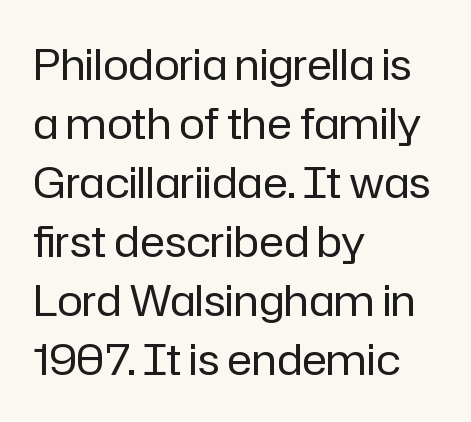
Q: Is the text bold? A: No.
Q: Is the text italic (slanted)? A: No, it is upright.
Q: Is the typeface a serif or a sans-serif typeface? A: Sans-serif.
Q: Is the text underlined? A: No.
Q: How is the paragraph aligned? A: Left-aligned.
Q: Is the spacing between letters normal or unusually wide? A: Normal.
Q: Is the spacing between lines tight, normal or loose? A: Normal.
Q: Width (condensed, normal, or wide)? A: Normal.
Q: Stroke contrast? A: Low.
Q: x-height? A: Medium.
Q: Monospaced? A: No.
